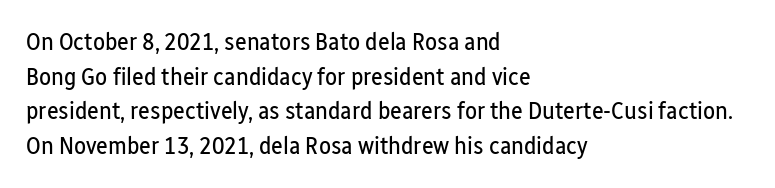
The image shows 25 px text type, upright; set left-aligned, normal line spacing (1.39x), normal letter spacing, not underlined.
